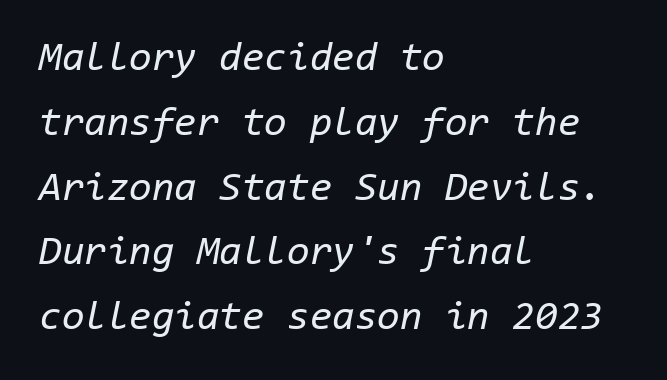
Q: Is the text bold? A: No.
Q: Is the text italic (slanted)? A: Yes, it leans right by about 11 degrees.
Q: Is the text underlined? A: No.
Q: How is the paragraph aligned? A: Left-aligned.
Q: Is the spacing between letters normal or unusually wide? A: Normal.
Q: Is the spacing between lines tight, normal or loose? A: Normal.
Q: Width (condensed, normal, or wide)? A: Normal.
Q: Stroke contrast? A: Low.
Q: x-height? A: Medium.
Q: Monospaced? A: Yes.
